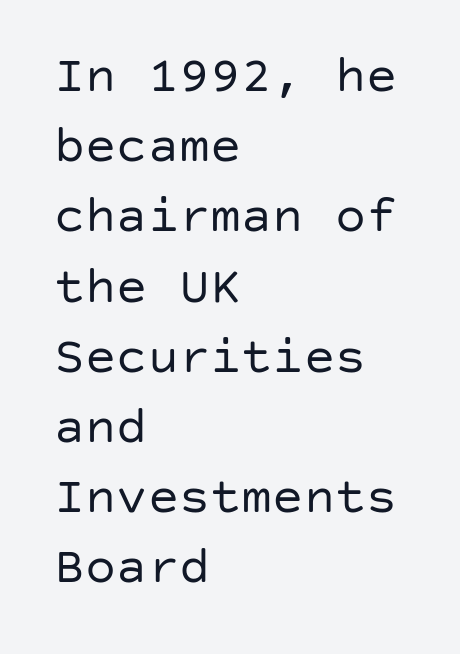
Which margin do the lines hug? The left one — the right edge is uneven. The space between consecutive lines is moderate. The baseline area is clear. The font's upright variant was chosen for this text. You could call the tracking neutral — neither tight nor loose.
